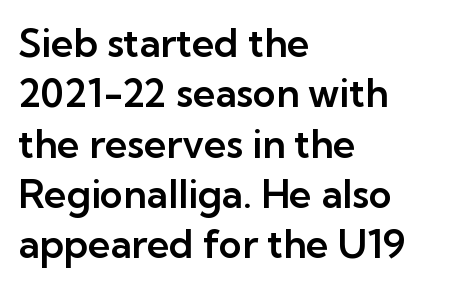
The passage shown is not underscored anywhere. These lines are rendered in a variable-pitch font. Letterform terminals end flat and unadorned throughout the passage. Line beginnings align vertically; line endings do not. You could call the tracking neutral — neither tight nor loose.
